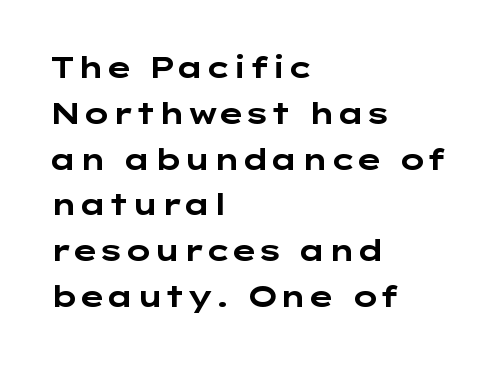
{"serif": "no", "italic": "no", "bold": "yes", "weight": "bold", "width": "wide", "stroke_contrast": "low", "x_height": "medium", "underline": "no", "align": "left", "line_spacing": "normal", "line_spacing_ratio": 1.58, "letter_spacing": "normal", "letter_spacing_em": 0.0, "glyph_px": 29}
